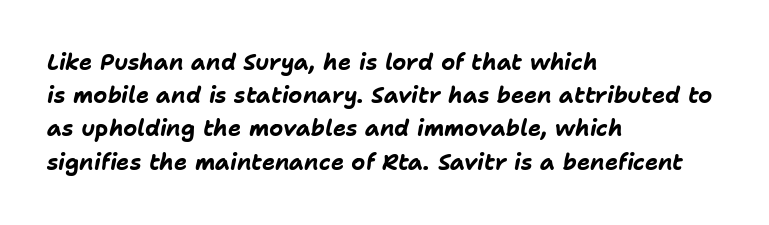
Q: Is the text bold? A: Yes.
Q: Is the text italic (slanted)? A: Yes, it leans right by about 11 degrees.
Q: Is the text underlined? A: No.
Q: How is the paragraph aligned? A: Left-aligned.
Q: Is the spacing between letters normal or unusually wide? A: Normal.
Q: Is the spacing between lines tight, normal or loose? A: Normal.
